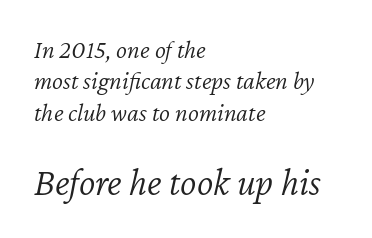
Q: Is the text bold? A: No.
Q: Is the text italic (slanted)? A: Yes, it leans right by about 12 degrees.
Q: Is the text underlined? A: No.
Q: How is the paragraph aligned? A: Left-aligned.
Q: Is the spacing between letters normal or unusually wide? A: Normal.
Q: Which block of text is set in a larger size, the first (top) or the second (bottom)? A: The second (bottom) one.
Q: Width (condensed, normal, or wide)? A: Normal.
Q: Stroke contrast? A: Low.
Q: x-height? A: Medium.
Q: Monospaced? A: No.
